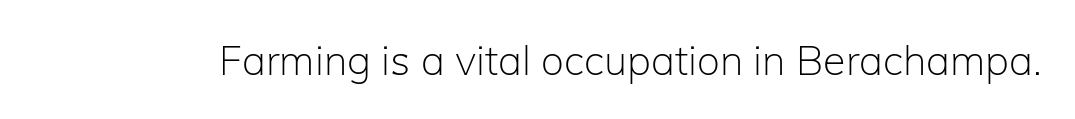
Q: Is the text bold? A: No.
Q: Is the text italic (slanted)? A: No, it is upright.
Q: Is the typeface a serif or a sans-serif typeface? A: Sans-serif.
Q: Is the text underlined? A: No.
Q: Is the spacing between letters normal or unusually wide? A: Normal.
Q: Width (condensed, normal, or wide)? A: Normal.
Q: Stroke contrast? A: Low.
Q: x-height? A: Medium.
Q: Monospaced? A: No.
